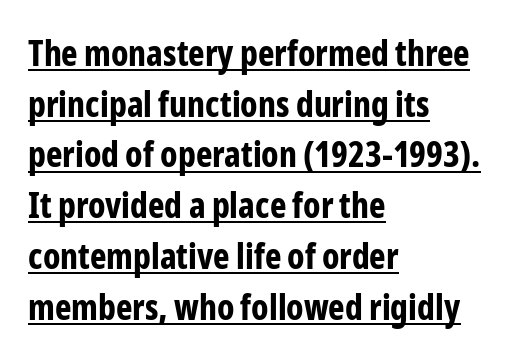
Q: Is the text bold? A: Yes.
Q: Is the text italic (slanted)? A: No, it is upright.
Q: Is the typeface a serif or a sans-serif typeface? A: Sans-serif.
Q: Is the text underlined? A: Yes.
Q: How is the paragraph aligned? A: Left-aligned.
Q: Is the spacing between letters normal or unusually wide? A: Normal.
Q: Is the spacing between lines tight, normal or loose? A: Normal.
Q: Width (condensed, normal, or wide)? A: Condensed.
Q: Stroke contrast? A: Low.
Q: x-height? A: Medium.
Q: Monospaced? A: No.
